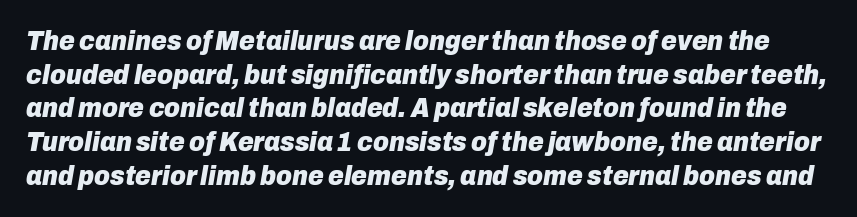
{"italic": "yes", "lean": "right", "slant_degrees": 10, "bold": "yes", "underline": "no", "line_spacing": "normal", "line_spacing_ratio": 1.25, "letter_spacing": "normal", "letter_spacing_em": 0.0, "glyph_px": 27}
